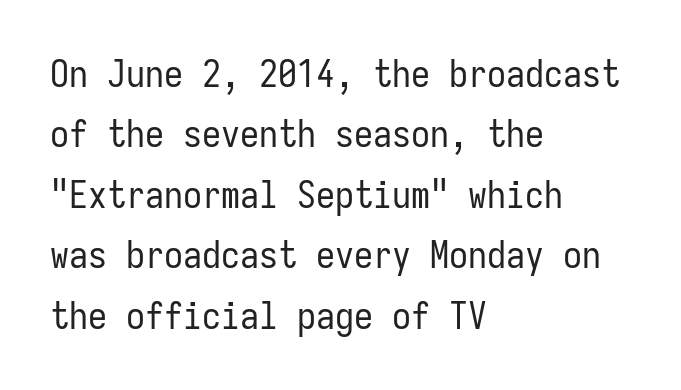
Q: Is the text bold? A: No.
Q: Is the text italic (slanted)? A: No, it is upright.
Q: Is the typeface a serif or a sans-serif typeface? A: Sans-serif.
Q: Is the text underlined? A: No.
Q: How is the paragraph aligned? A: Left-aligned.
Q: Is the spacing between letters normal or unusually wide? A: Normal.
Q: Is the spacing between lines tight, normal or loose? A: Normal.
Q: Width (condensed, normal, or wide)? A: Condensed.
Q: Stroke contrast? A: Low.
Q: x-height? A: Medium.
Q: Monospaced? A: Yes.
